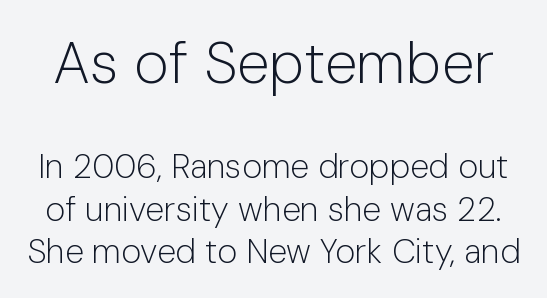
The image shows 59 px light sans-serif type, upright; set line spacing 1.24x, normal letter spacing, not underlined; the first (top) block is 1.74x larger; low stroke contrast and a medium x-height.
